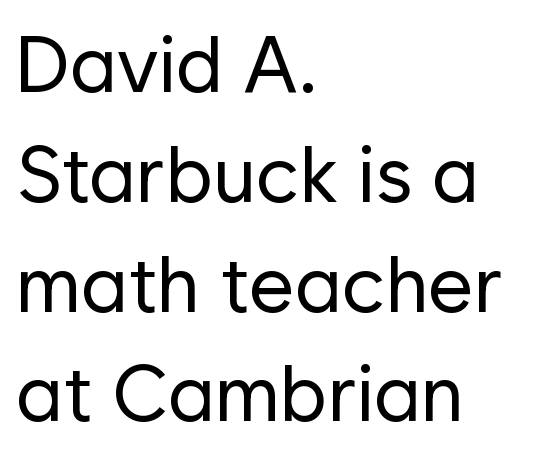
{"serif": "no", "italic": "no", "bold": "no", "weight": "regular", "width": "normal", "stroke_contrast": "low", "x_height": "medium", "monospaced": "no", "underline": "no", "align": "left", "line_spacing": "normal", "line_spacing_ratio": 1.39, "letter_spacing": "normal", "letter_spacing_em": 0.0, "glyph_px": 79}
